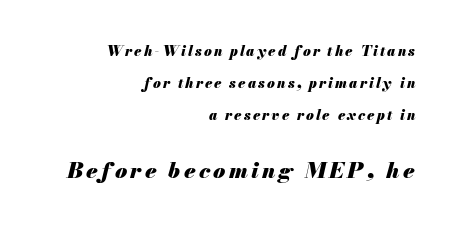
The image shows 22 px bold type, italic (leaning right); set right-aligned, loose line spacing (2.28x), not underlined; the second (bottom) block is 1.57x larger.
